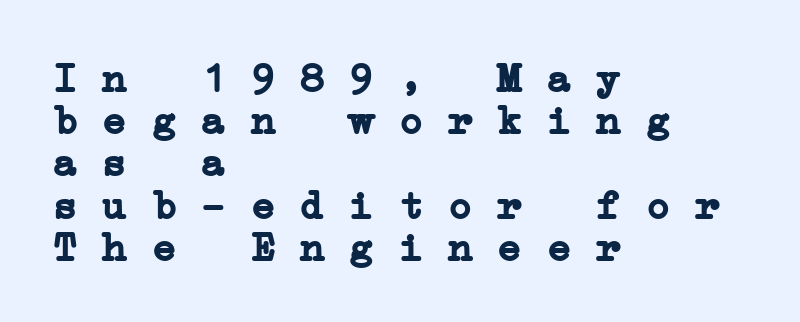
The image shows 41 px semibold, wide serif type, monospaced; set left-aligned, tight line spacing (1.03x), normal letter spacing, not underlined; low stroke contrast and a medium x-height.
